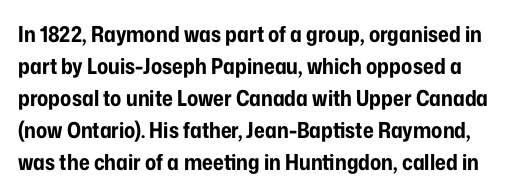
The image shows 22 px bold type, upright; set normal line spacing (1.45x), normal letter spacing, not underlined.
